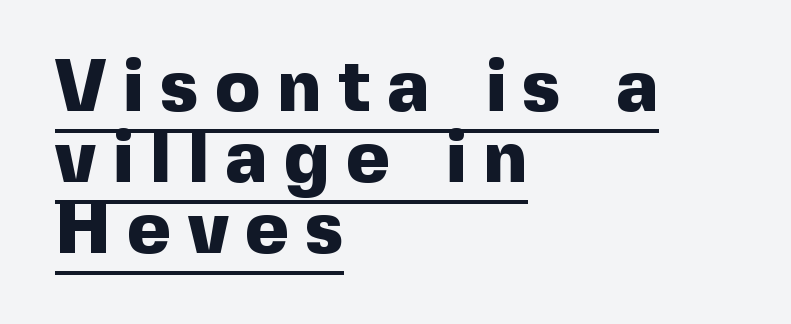
{"serif": "no", "italic": "no", "bold": "yes", "weight": "heavy", "width": "normal", "x_height": "medium", "monospaced": "no", "underline": "yes", "align": "left", "line_spacing": "tight", "line_spacing_ratio": 0.96, "letter_spacing": "wide", "letter_spacing_em": 0.23, "glyph_px": 74}
